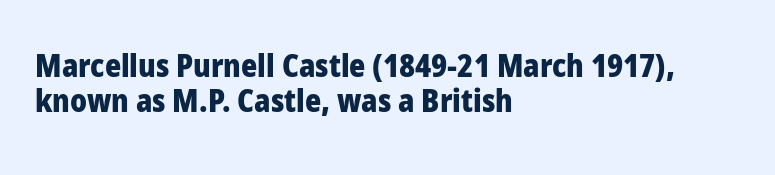
The image shows 31 px heavy sans-serif type, upright; set left-aligned, tight line spacing (1.13x), normal letter spacing, not underlined; low stroke contrast and a medium x-height.
